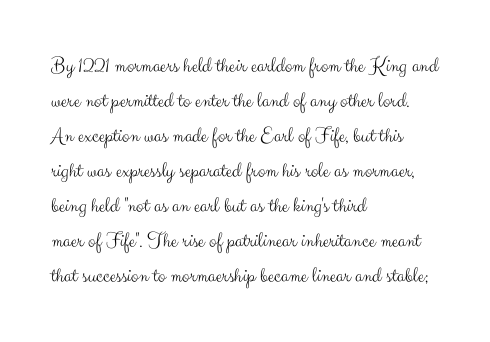
The image shows 22 px text type; set left-aligned, normal line spacing (1.59x), normal letter spacing, not underlined.
